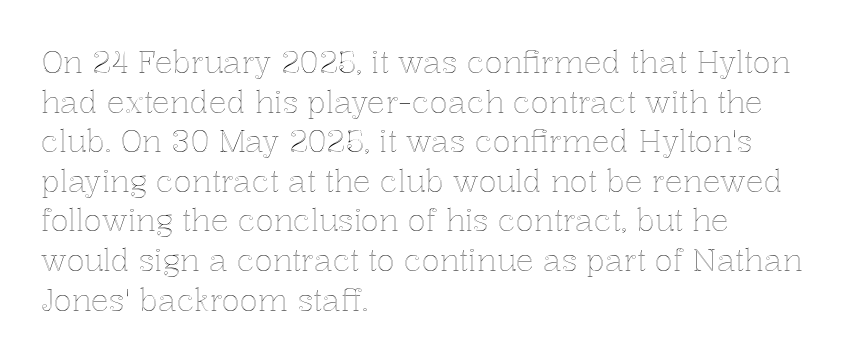
{"italic": "no", "width": "normal", "x_height": "medium", "monospaced": "no", "underline": "no", "align": "left", "line_spacing": "normal", "line_spacing_ratio": 1.32, "letter_spacing": "normal", "letter_spacing_em": 0.0, "glyph_px": 30}
